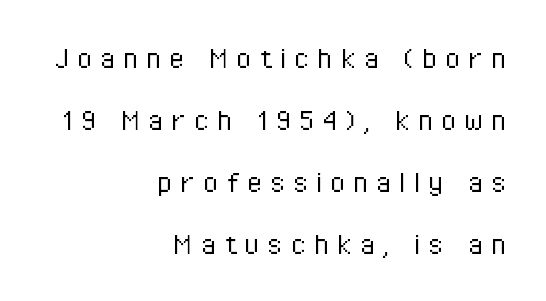
{"serif": "no", "italic": "no", "bold": "no", "weight": "light", "width": "condensed", "stroke_contrast": "low", "x_height": "medium", "monospaced": "no", "underline": "no", "align": "right", "line_spacing_ratio": 1.82, "letter_spacing": "wide", "letter_spacing_em": 0.24, "glyph_px": 34}
